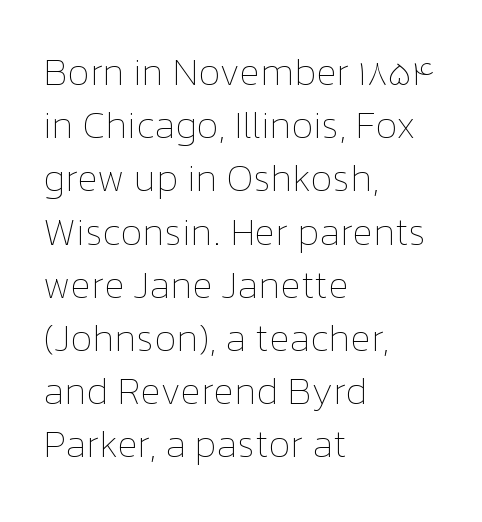
Ascenders rise straight up at ninety degrees. If you measured baseline to baseline, you'd find a middling distance. Nobody drew a line under any word here. Horizontal alignment here is leftward, the default for most running prose.
